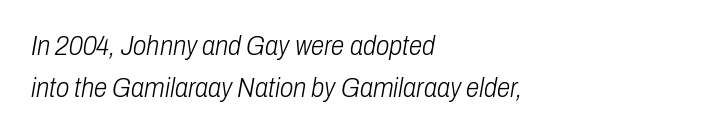
Stems and bowls with no extra thickness — not bold. The setting favours the left margin, as ordinary paragraphs usually do. If you measured baseline to baseline, you'd find a middling distance. This is oblique type, the kind used for emphasis or titles. The baseline area is clear. Words appear dense and cohesive because spacing is normal.
